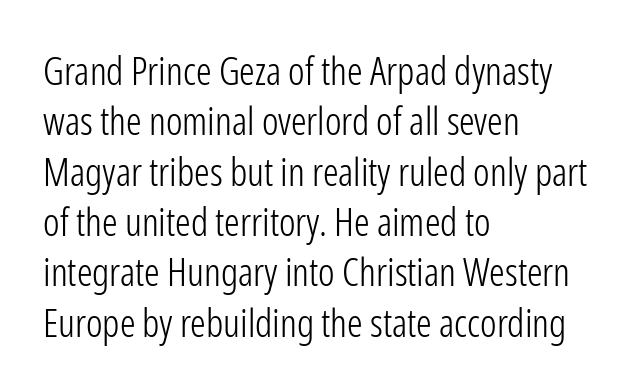
A normal amount of white space separates one row of letters from the next. Nothing unusual about the tracking: characters are spaced as the font intends. No word sits above an underline. The strokes carry an ordinary text weight at most. A student would call this left alignment; a typographer would say flush left, rag right. The rendering uses natural spacing where letterforms have individual widths.
